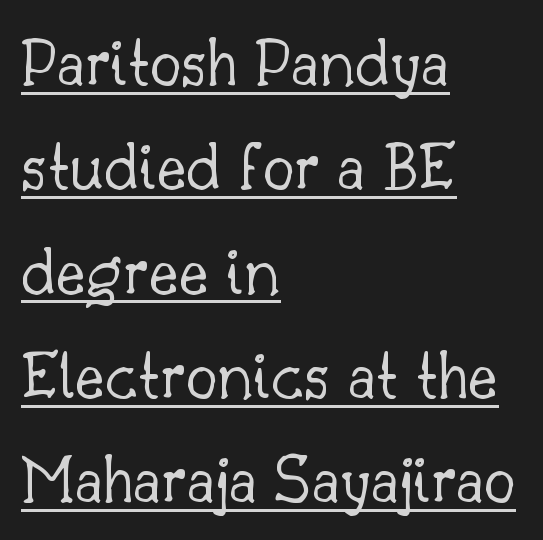
{"italic": "no", "bold": "no", "weight": "light", "width": "normal", "stroke_contrast": "low", "x_height": "small", "monospaced": "no", "underline": "yes", "align": "left", "line_spacing": "normal", "line_spacing_ratio": 1.47, "letter_spacing": "normal", "letter_spacing_em": 0.0, "glyph_px": 71}
